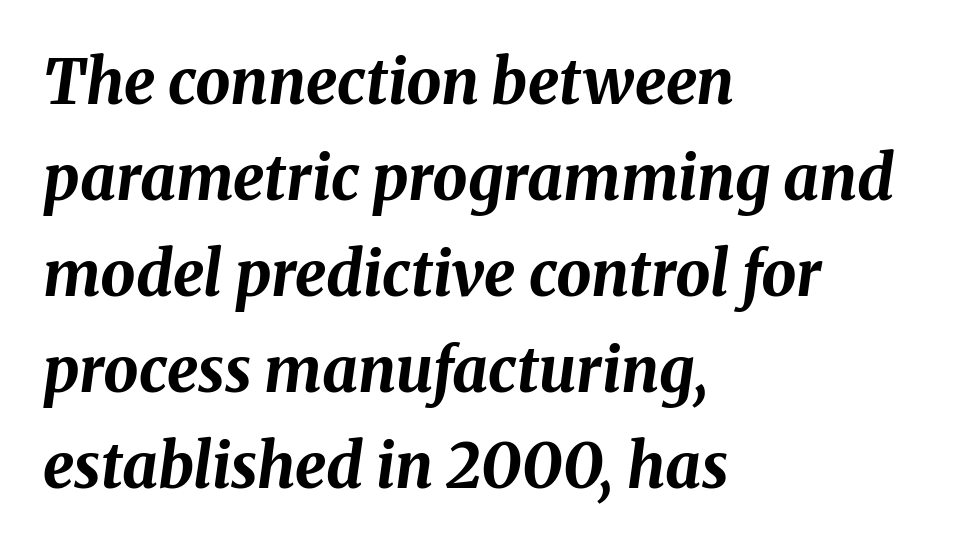
The image shows 62 px bold type, italic (leaning right); set left-aligned, normal line spacing (1.55x), normal letter spacing, not underlined; medium stroke contrast and a medium x-height.
